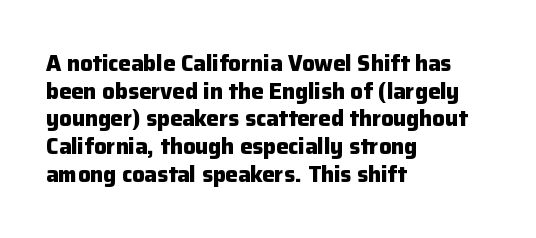
Q: Is the text bold? A: Yes.
Q: Is the text italic (slanted)? A: No, it is upright.
Q: Is the text underlined? A: No.
Q: How is the paragraph aligned? A: Left-aligned.
Q: Is the spacing between letters normal or unusually wide? A: Normal.
Q: Is the spacing between lines tight, normal or loose? A: Normal.
